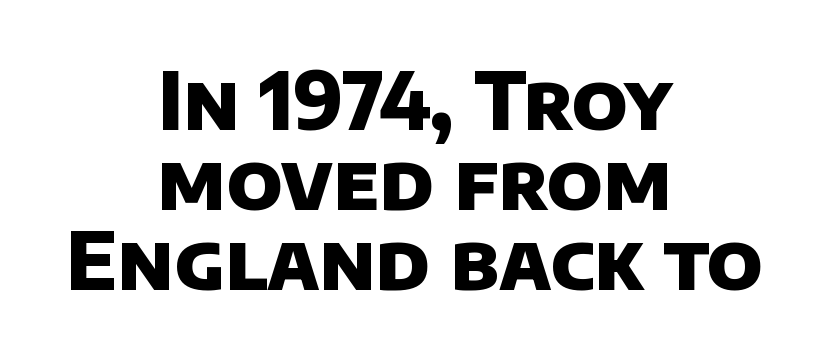
{"serif": "no", "bold": "yes", "weight": "heavy", "width": "normal", "stroke_contrast": "low", "x_height": "large", "monospaced": "no", "underline": "no", "align": "center", "line_spacing": "tight", "line_spacing_ratio": 1.01, "letter_spacing": "normal", "letter_spacing_em": 0.0, "glyph_px": 79}
